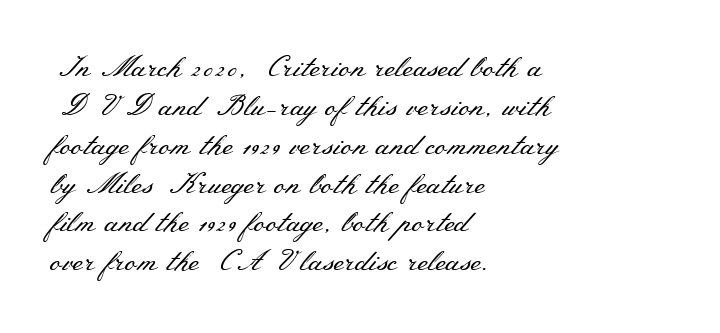
Is the stroke heavy? The answer is a plain regular-or-lighter. These lines stack with their left ends in a neat column. Look at the bottom of the vertical strokes: they flare into serifs here. The line-height multiplier appears to be the usual default. No extra tracking has been applied to these lines. Is this a fixed-width face? No — the glyphs have proportional, varying widths.
